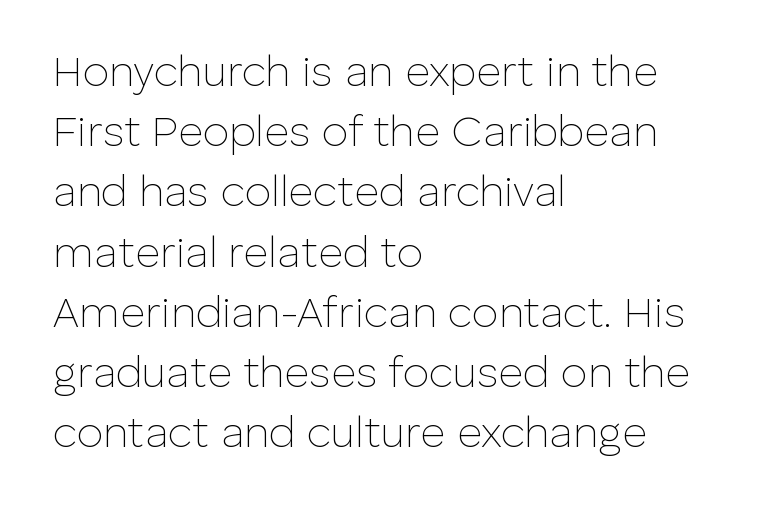
{"serif": "no", "italic": "no", "bold": "no", "weight": "thin", "width": "normal", "stroke_contrast": "low", "x_height": "medium", "monospaced": "no", "underline": "no", "align": "left", "line_spacing": "normal", "line_spacing_ratio": 1.4, "letter_spacing": "normal", "letter_spacing_em": 0.0, "glyph_px": 43}
